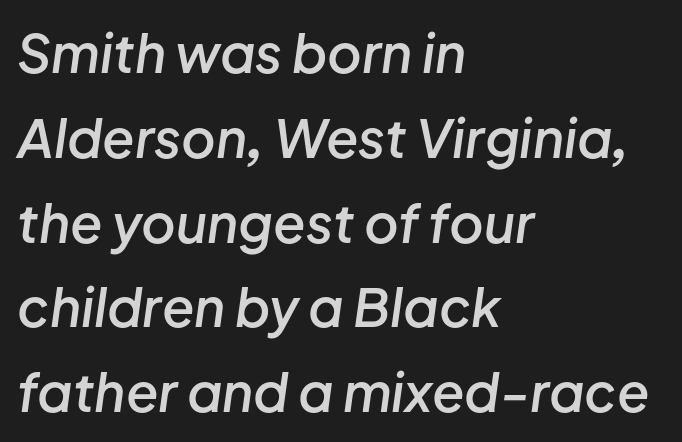
Q: Is the text bold? A: Semi-bold.
Q: Is the text italic (slanted)? A: Yes, it leans right by about 8 degrees.
Q: Is the text underlined? A: No.
Q: How is the paragraph aligned? A: Left-aligned.
Q: Is the spacing between letters normal or unusually wide? A: Normal.
Q: Is the spacing between lines tight, normal or loose? A: Normal.
Q: Width (condensed, normal, or wide)? A: Normal.
Q: Stroke contrast? A: Low.
Q: x-height? A: Medium.
Q: Monospaced? A: No.
